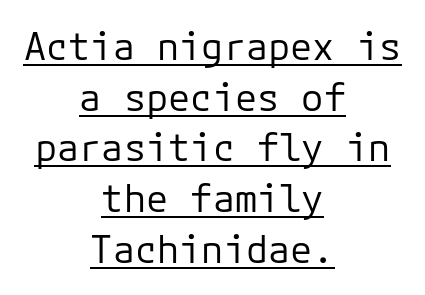
{"serif": "no", "italic": "no", "bold": "no", "weight": "regular", "width": "normal", "stroke_contrast": "low", "x_height": "medium", "monospaced": "yes", "underline": "yes", "align": "center", "line_spacing": "normal", "line_spacing_ratio": 1.37, "letter_spacing": "normal", "letter_spacing_em": 0.0, "glyph_px": 37}
